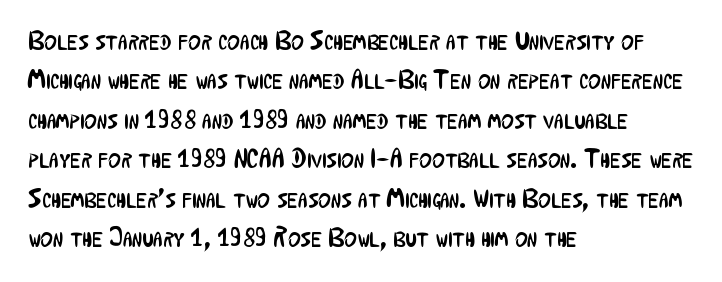
Quick note: not italic, upright. Is the stroke heavy? The answer is a plain regular-or-lighter. The setting favours the left margin, as ordinary paragraphs usually do. Has an underline been added? It has not. Tracking here is standard; glyphs follow each other at the usual distance. Line spacing here is normal.
